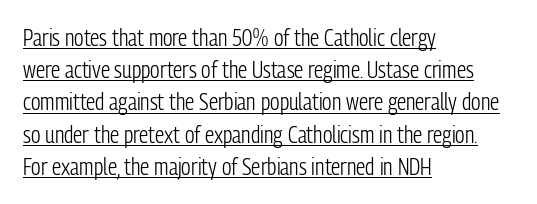
The image shows 23 px text type, upright; set left-aligned, normal line spacing (1.4x), normal letter spacing, underlined.
